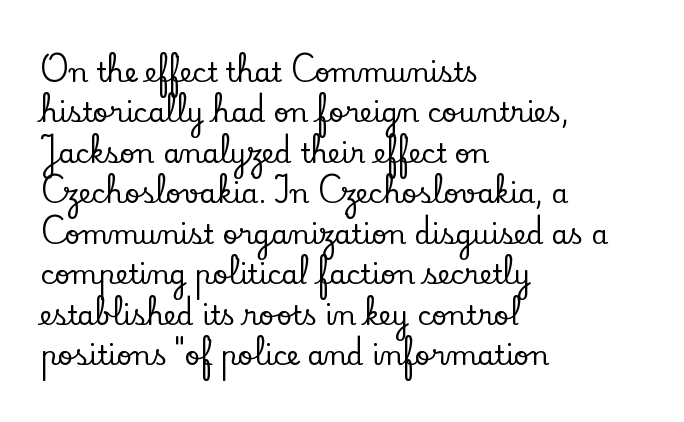
No italicization has been applied; the sample stays upright. This block has exactly the height ordinary leading produces. Students, note that the glyphs here touch the page at normal intervals. Typeset ragged right — the left edge is the straight one.
